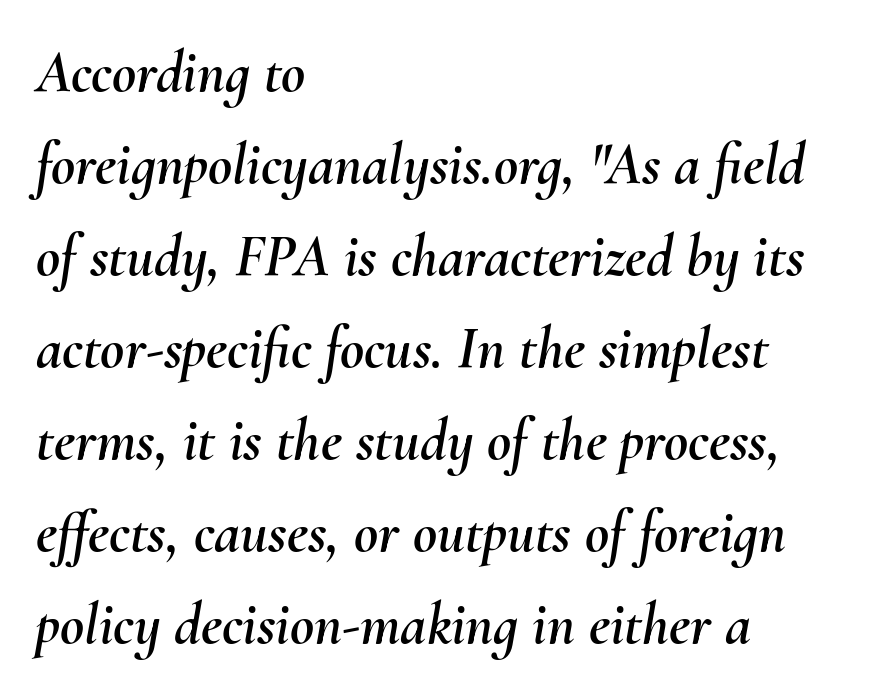
Q: Is the text italic (slanted)? A: Yes, it leans right by about 10 degrees.
Q: Is the text underlined? A: No.
Q: How is the paragraph aligned? A: Left-aligned.
Q: Is the spacing between letters normal or unusually wide? A: Normal.
Q: Is the spacing between lines tight, normal or loose? A: Normal.
Q: Width (condensed, normal, or wide)? A: Normal.
Q: Stroke contrast? A: Medium.
Q: x-height? A: Small.
Q: Monospaced? A: No.
